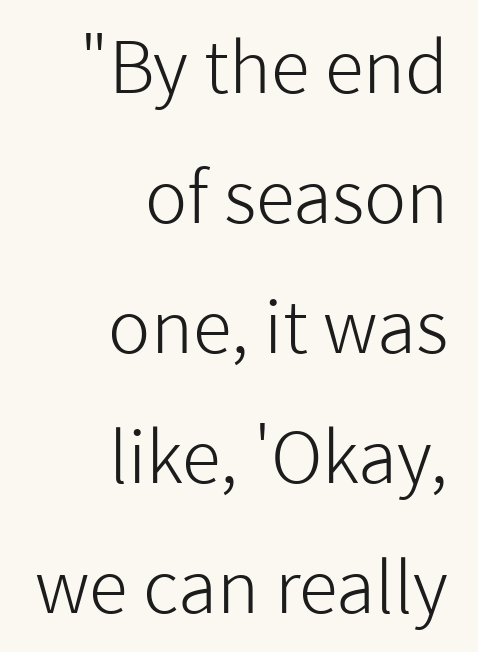
Q: Is the text bold? A: No.
Q: Is the text italic (slanted)? A: No, it is upright.
Q: Is the typeface a serif or a sans-serif typeface? A: Sans-serif.
Q: Is the text underlined? A: No.
Q: How is the paragraph aligned? A: Right-aligned.
Q: Is the spacing between letters normal or unusually wide? A: Normal.
Q: Width (condensed, normal, or wide)? A: Normal.
Q: Stroke contrast? A: Low.
Q: x-height? A: Medium.
Q: Monospaced? A: No.
